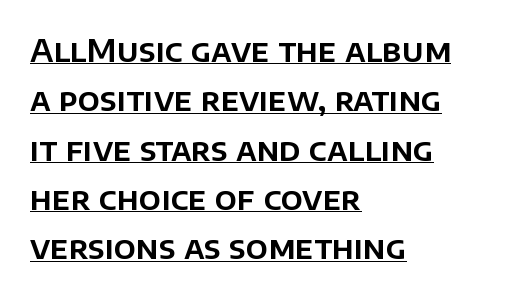
Honestly, the letter spacing is just normal — you wouldn't notice it. The face used here is a sans, in the tradition of grotesques and geometrics. Quick note: not italic, upright. The rendering uses the underline text-decoration. Is there much room between lines? A standard amount, neither cramped nor airy. The face used here is proportionally spaced, like ordinary book or web type.
